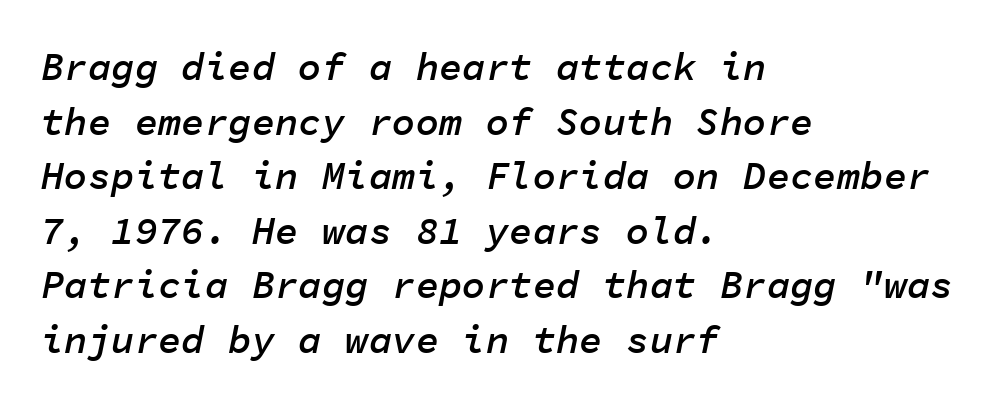
You could count columns in this text — the font is strictly monospaced. A normal amount of white space separates one row of letters from the next. Line beginnings align vertically; line endings do not. Designer's note — italics engaged. These lines carry some extra weight — a demibold, not a full bold.
